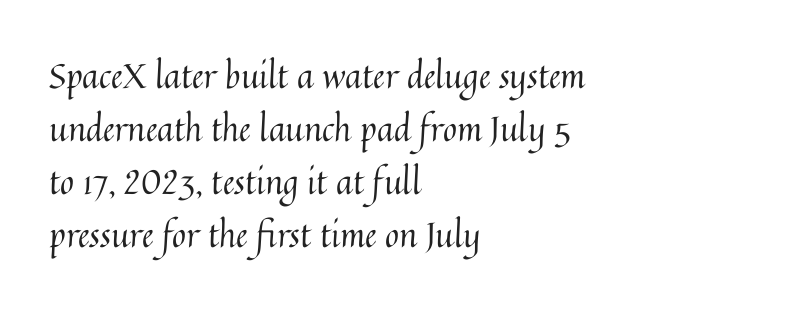
The face used here is proportionally spaced, like ordinary book or web type. Reading down the column, the eye jumps a familiar distance to each next line. Where is the straight margin? On the left. The string is rendered with underlining switched off.
